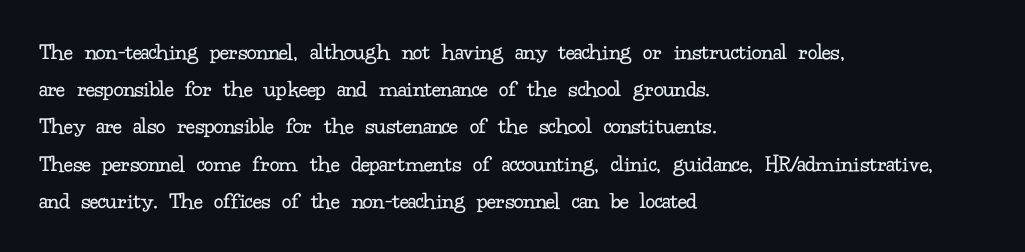
Ordinary non-slanted type is in use. This sample uses plain, unmodified letter spacing. Has an underline been added? It has not. The designer left line spacing at the default. The cut favours lightness, reaching ordinary text weight at its darkest. Layout note: lines flush left.
